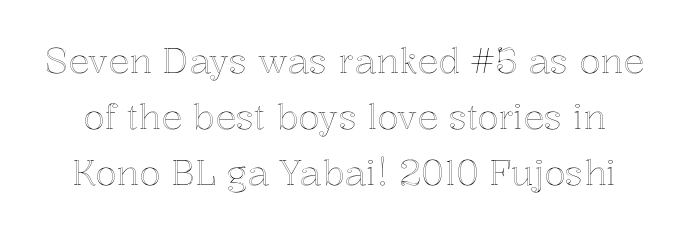
The image shows 35 px text type, upright; set normal line spacing (1.6x), normal letter spacing, not underlined; a medium x-height.
